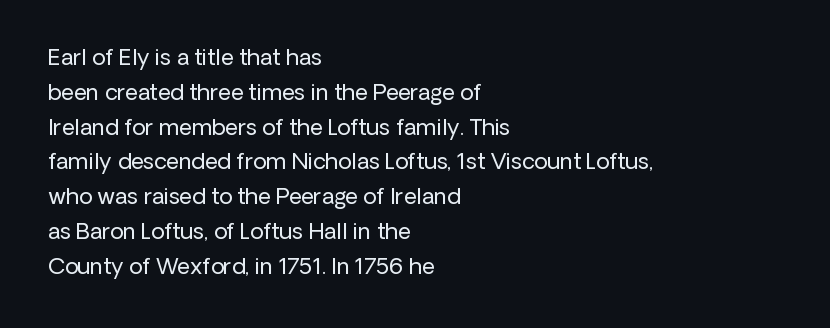
{"italic": "no", "bold": "no", "underline": "no", "align": "left", "line_spacing": "normal", "line_spacing_ratio": 1.58, "letter_spacing": "normal", "letter_spacing_em": 0.0, "glyph_px": 22}
